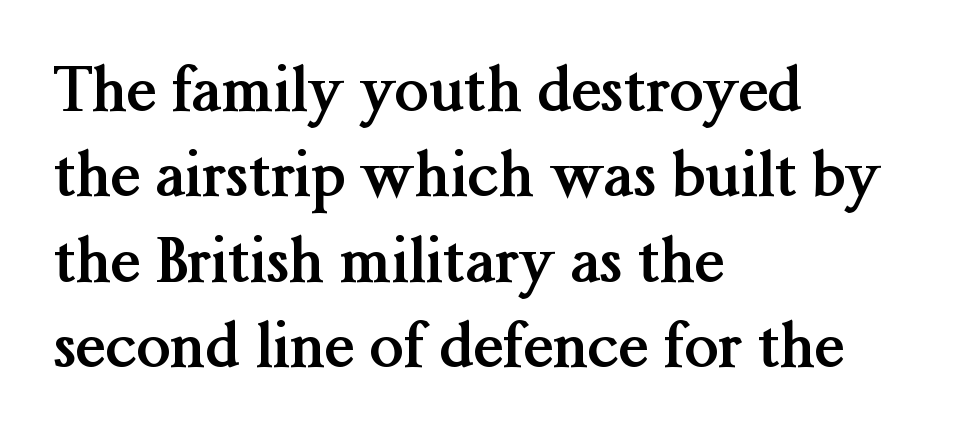
The image shows 61 px semibold serif type, upright; set left-aligned, normal line spacing (1.4x), normal letter spacing, not underlined; medium stroke contrast and a medium x-height.
